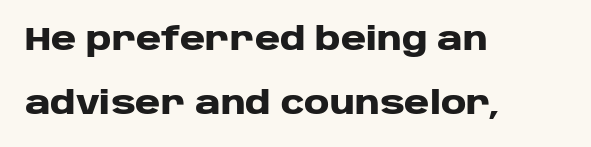
The image shows 31 px heavy, wide sans-serif type, upright; set left-aligned, loose line spacing (2.06x), normal letter spacing, not underlined; low stroke contrast and a large x-height.
